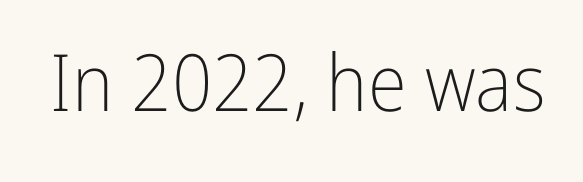
The image shows 79 px light, condensed sans-serif type, upright; set normal letter spacing, not underlined; low stroke contrast and a medium x-height.
